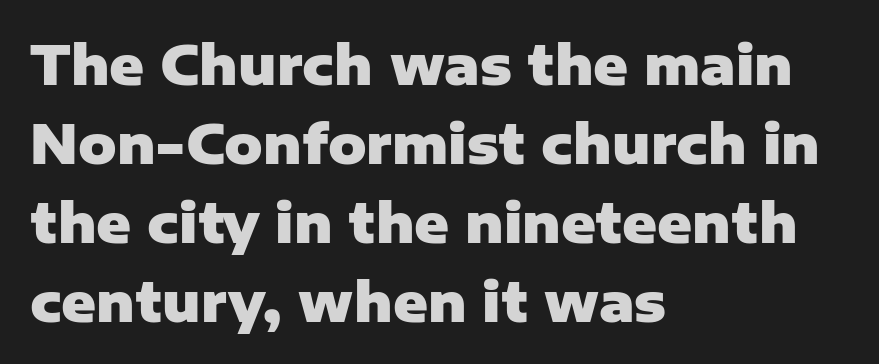
{"serif": "no", "italic": "no", "bold": "yes", "weight": "heavy", "width": "normal", "stroke_contrast": "low", "x_height": "medium", "monospaced": "no", "underline": "no", "align": "left", "line_spacing": "normal", "line_spacing_ratio": 1.49, "letter_spacing": "normal", "letter_spacing_em": 0.0, "glyph_px": 53}
